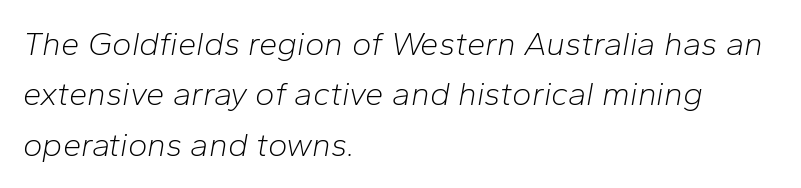
The image shows 33 px light type, italic (leaning right); set left-aligned, normal line spacing (1.53x), normal letter spacing, not underlined; low stroke contrast and a medium x-height.
